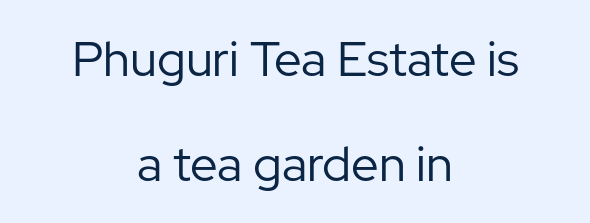
{"serif": "no", "italic": "no", "bold": "no", "weight": "regular", "width": "normal", "stroke_contrast": "low", "x_height": "medium", "monospaced": "no", "underline": "no", "align": "center", "line_spacing": "loose", "line_spacing_ratio": 2.15, "letter_spacing": "normal", "letter_spacing_em": 0.0, "glyph_px": 49}
